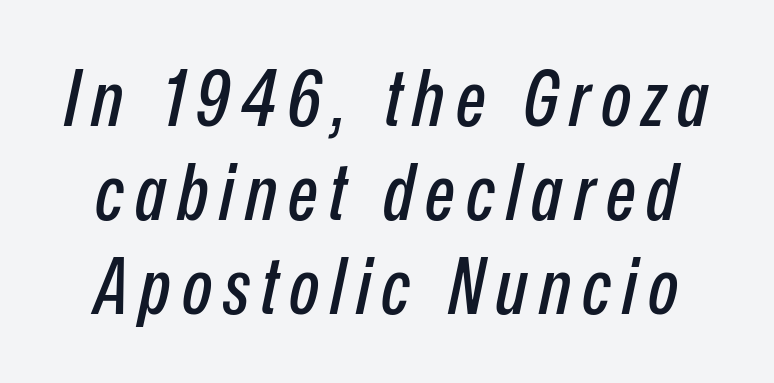
Q: Is the text italic (slanted)? A: Yes, it leans right by about 12 degrees.
Q: Is the text underlined? A: No.
Q: Width (condensed, normal, or wide)? A: Condensed.
Q: Stroke contrast? A: Low.
Q: x-height? A: Medium.
Q: Monospaced? A: No.
